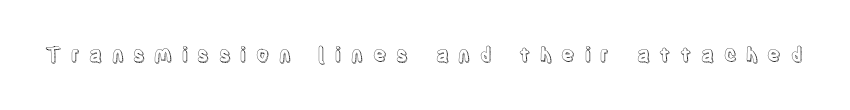
{"italic": "no", "underline": "no", "letter_spacing": "wide", "letter_spacing_em": 0.47, "glyph_px": 20}
